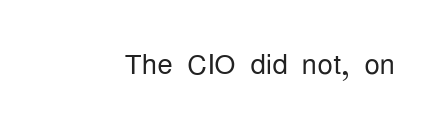
{"serif": "no", "italic": "no", "bold": "no", "weight": "light", "width": "condensed", "stroke_contrast": "low", "x_height": "medium", "monospaced": "no", "underline": "no", "letter_spacing": "normal", "letter_spacing_em": 0.0, "glyph_px": 39}
